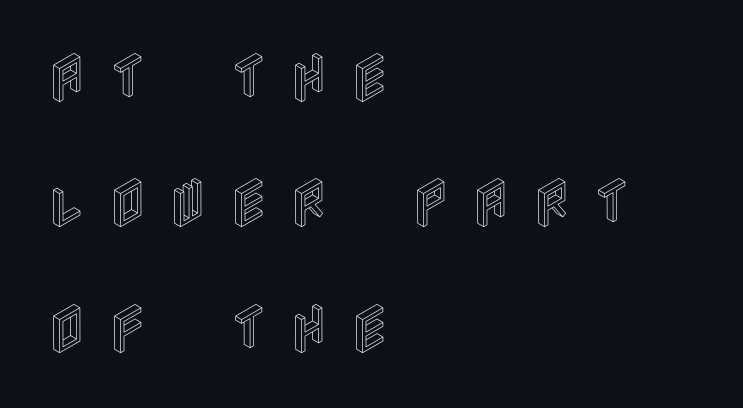
Q: Is the text italic (slanted)? A: No, it is upright.
Q: Is the text underlined? A: No.
Q: How is the paragraph aligned? A: Left-aligned.
Q: Is the spacing between letters normal or unusually wide? A: Unusually wide.
Q: Is the spacing between lines tight, normal or loose? A: Loose.
Q: Width (condensed, normal, or wide)? A: Condensed.
Q: x-height? A: Large.
